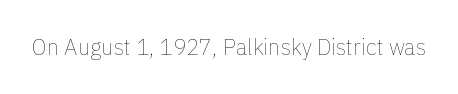
The space directly below the letters is spotless. Quick note: not italic, upright. The line texture is even and compact thanks to regular tracking. These glyphs show unthickened strokes, regular width or finer.
